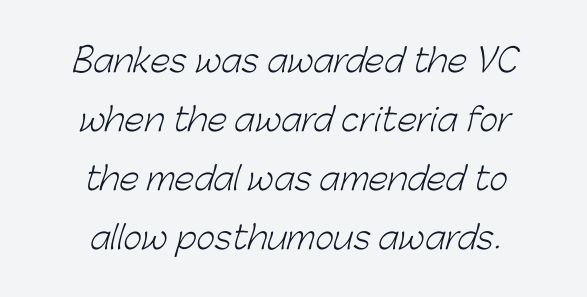
Q: Is the text bold? A: No.
Q: Is the typeface a serif or a sans-serif typeface? A: Sans-serif.
Q: Is the text underlined? A: No.
Q: How is the paragraph aligned? A: Centered.
Q: Is the spacing between letters normal or unusually wide? A: Normal.
Q: Width (condensed, normal, or wide)? A: Normal.
Q: Stroke contrast? A: Low.
Q: x-height? A: Medium.
Q: Monospaced? A: No.
